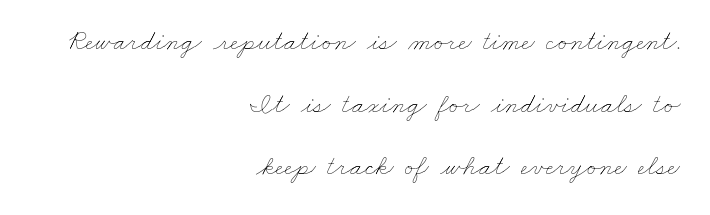
{"bold": "no", "weight": "thin", "width": "wide", "stroke_contrast": "low", "x_height": "small", "monospaced": "no", "underline": "no", "align": "right", "line_spacing": "loose", "line_spacing_ratio": 2.24, "letter_spacing": "normal", "letter_spacing_em": 0.0, "glyph_px": 28}
